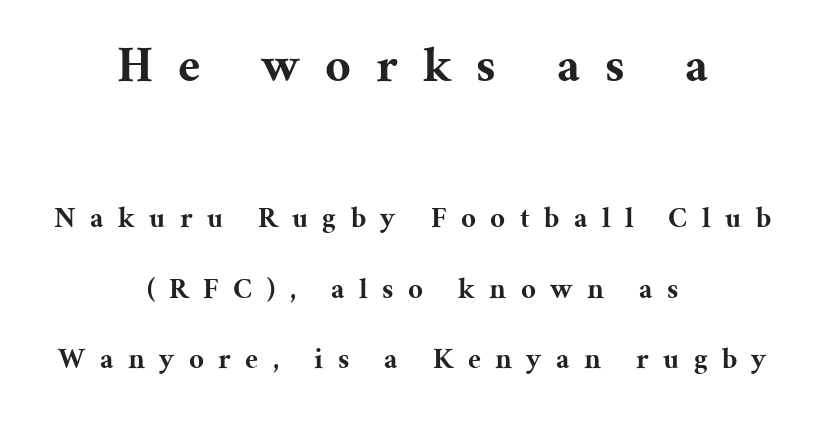
Each new line begins a long way beneath the previous one. The passage shown is emphatically bold. Posture: straight, roman, zero tilt. Does the type have serifs? Yes, each stem ends in a small foot.
